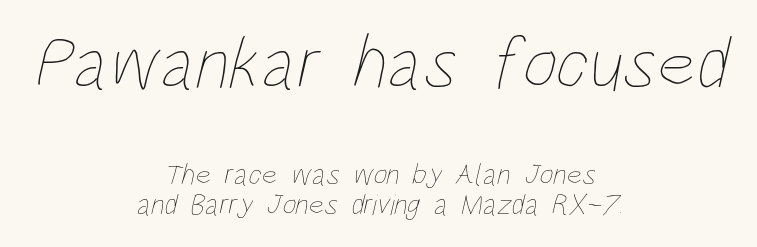
{"bold": "no", "weight": "thin", "width": "condensed", "stroke_contrast": "low", "x_height": "large", "monospaced": "no", "underline": "no", "align": "center", "line_spacing": "tight", "line_spacing_ratio": 0.98, "letter_spacing": "normal", "letter_spacing_em": 0.0, "larger_block": "first", "size_ratio": 2.5, "glyph_px": 75}
